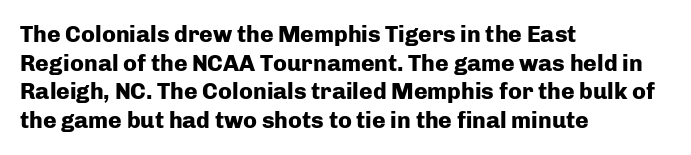
{"italic": "no", "bold": "yes", "underline": "no", "align": "left", "line_spacing": "normal", "line_spacing_ratio": 1.25, "letter_spacing": "normal", "letter_spacing_em": 0.0, "glyph_px": 23}
